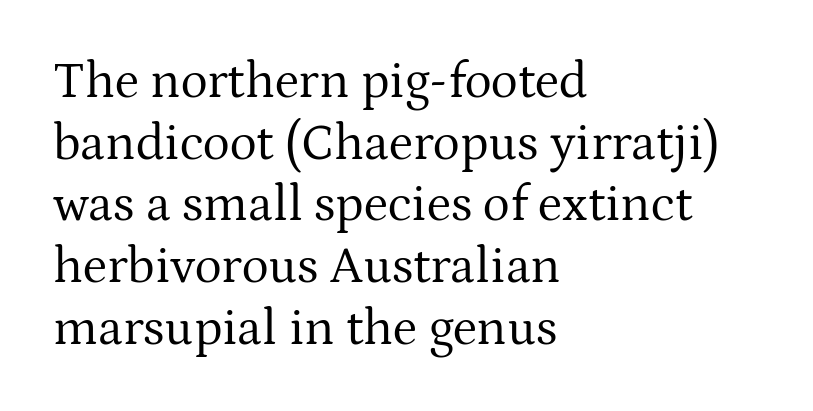
This rendering uses left alignment, leaving the right contour irregular. Caption: face not bold, strokes unweighted. Italic? Not at all — the glyphs are vertical. The designer went with a serif here, giving each stem small feet. These lines are rendered in a variable-pitch font.
